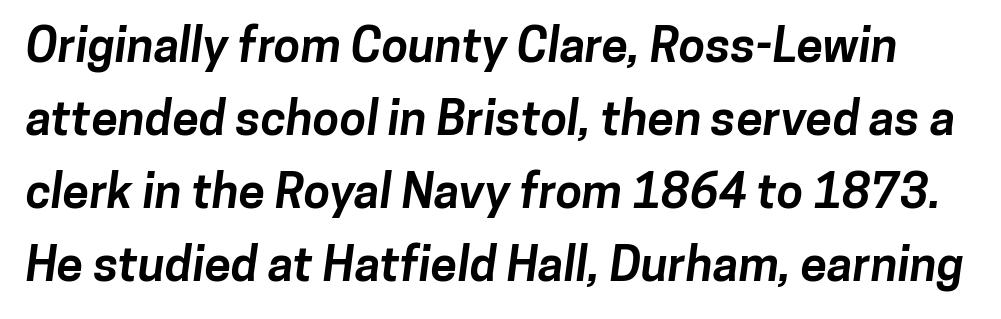
{"serif": "no", "bold": "yes", "weight": "bold", "width": "normal", "stroke_contrast": "low", "x_height": "medium", "monospaced": "no", "underline": "no", "line_spacing": "normal", "line_spacing_ratio": 1.52, "letter_spacing": "normal", "letter_spacing_em": 0.0, "glyph_px": 48}
